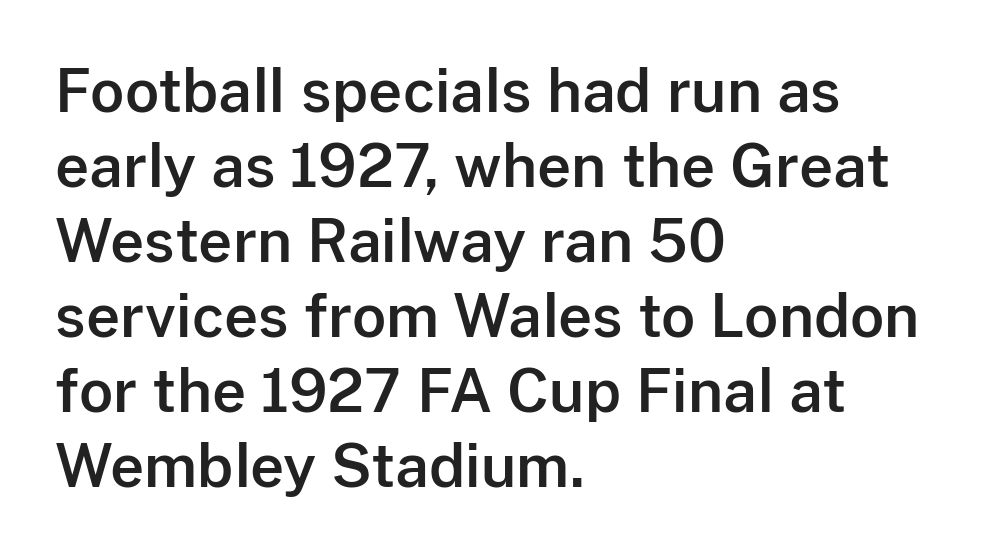
Just letters on the line, the space beneath them empty. The typography opts for an upright posture over an oblique one. Here the designer chose a conventional face with non-uniform glyph widths. Font category for this specimen: sans-serif.
